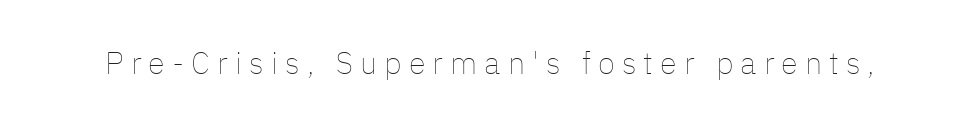
The space directly below the letters is spotless. Character widths vary here, with narrow letters taking less room than wide ones. The typesetting does not lean heavy: it is not bold. Here the glyphs are tracked loosely, breaking word shapes into spaced letters.
